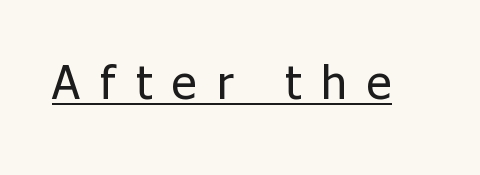
The image shows 46 px regular-weight sans-serif type, upright; set unusually wide letter spacing (+0.45 em), underlined; low stroke contrast and a medium x-height.
